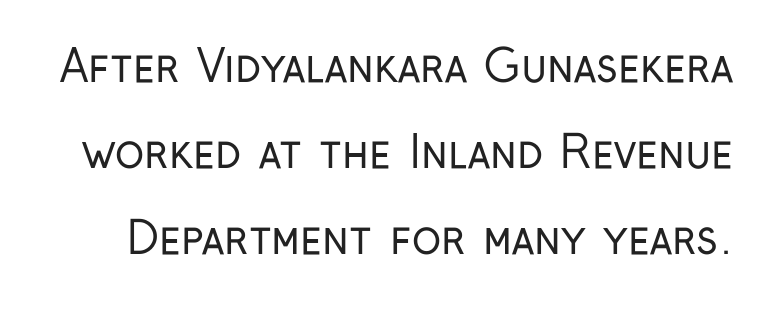
The font's upright variant was chosen for this text. Character widths vary here, with narrow letters taking less room than wide ones. Glyph-to-glyph distance matches everyday printed text. I'd call this a sans setting — the letters go barefoot. Letters rest on an invisible, unmarked baseline. Vertical stems look standard width or narrower in stroke.
